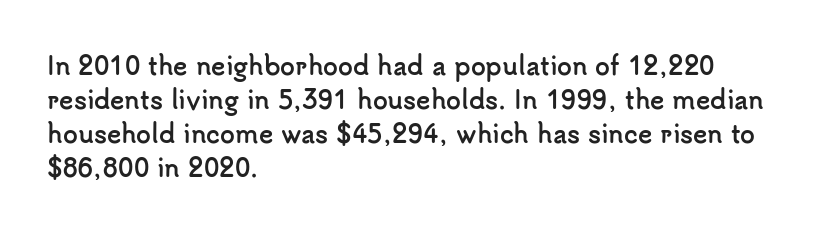
The image shows 24 px bold type, upright; set left-aligned, normal line spacing (1.42x), normal letter spacing, not underlined.
